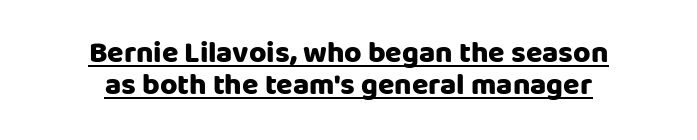
Q: Is the text bold? A: Yes.
Q: Is the text italic (slanted)? A: No, it is upright.
Q: Is the typeface a serif or a sans-serif typeface? A: Sans-serif.
Q: Is the text underlined? A: Yes.
Q: How is the paragraph aligned? A: Centered.
Q: Is the spacing between letters normal or unusually wide? A: Normal.
Q: Is the spacing between lines tight, normal or loose? A: Tight.
Q: Width (condensed, normal, or wide)? A: Normal.
Q: Stroke contrast? A: Low.
Q: x-height? A: Large.
Q: Monospaced? A: No.
